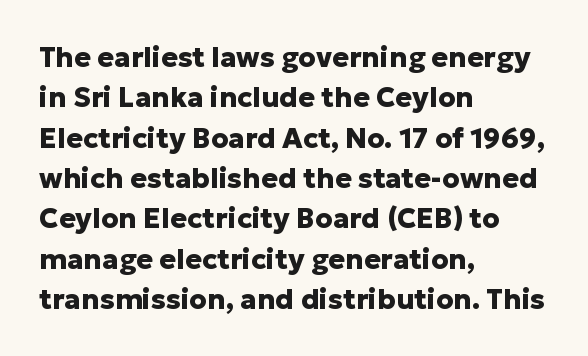
The image shows 28 px heavy sans-serif type, upright; set left-aligned, normal line spacing (1.44x), normal letter spacing, not underlined; low stroke contrast and a medium x-height.
